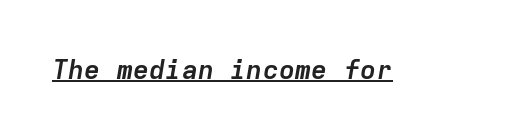
Q: Is the text bold? A: Yes.
Q: Is the text italic (slanted)? A: Yes, it leans right by about 9 degrees.
Q: Is the text underlined? A: Yes.
Q: Is the spacing between letters normal or unusually wide? A: Normal.
